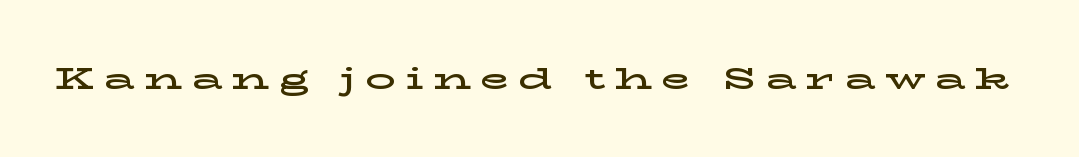
Italic? Not at all — the glyphs are vertical. This rendering widens character spacing well past its baseline value. Just letters on the line, the space beneath them empty. These lines are composed in type with serifs. Spacing verdict: proportional, widths tailored to each character.
